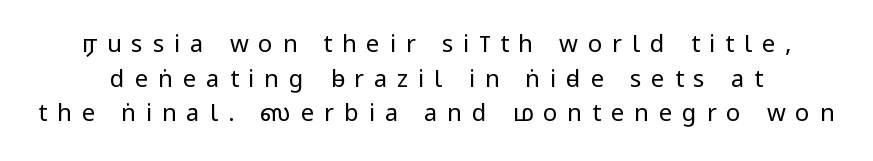
Q: Is the text bold? A: No.
Q: Is the text italic (slanted)? A: No, it is upright.
Q: Is the text underlined? A: No.
Q: Is the spacing between letters normal or unusually wide? A: Unusually wide.
Q: Is the spacing between lines tight, normal or loose? A: Normal.
